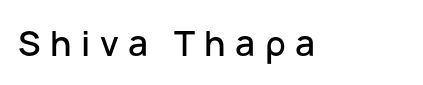
The image shows 35 px sans-serif type, upright; set unusually wide letter spacing (+0.27 em), not underlined; low stroke contrast and a medium x-height.
